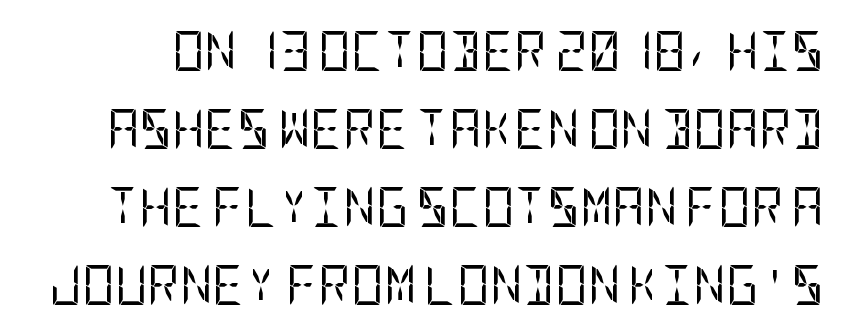
Q: Is the text bold? A: No.
Q: Is the text italic (slanted)? A: No, it is upright.
Q: Is the typeface a serif or a sans-serif typeface? A: Sans-serif.
Q: Is the text underlined? A: No.
Q: Is the spacing between letters normal or unusually wide? A: Normal.
Q: Is the spacing between lines tight, normal or loose? A: Loose.
Q: Width (condensed, normal, or wide)? A: Condensed.
Q: Stroke contrast? A: Low.
Q: x-height? A: Large.
